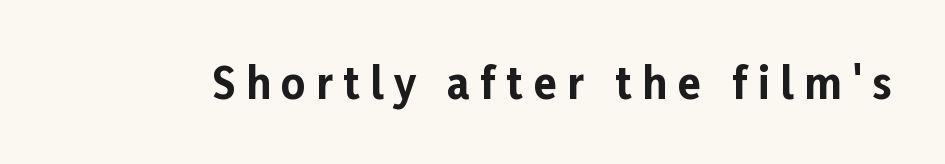
The area under the type is left untouched. Serifs: no, the terminals of the letterforms are clean. The letters advance in unequal steps, a hallmark of proportional type. Heavy, bold letterforms. What stands out about the letter spacing? Its width — letters are far apart.
